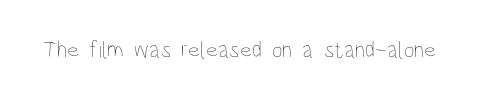
Q: Is the text bold? A: No.
Q: Is the text italic (slanted)? A: No, it is upright.
Q: Is the text underlined? A: No.
Q: Is the spacing between letters normal or unusually wide? A: Normal.
